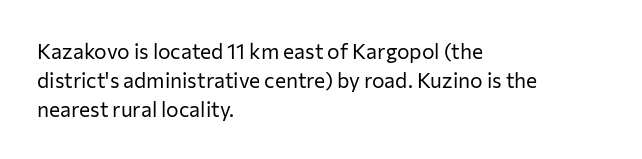
{"italic": "no", "bold": "no", "underline": "no", "align": "left", "line_spacing": "normal", "line_spacing_ratio": 1.38, "letter_spacing": "normal", "letter_spacing_em": 0.0, "glyph_px": 21}
